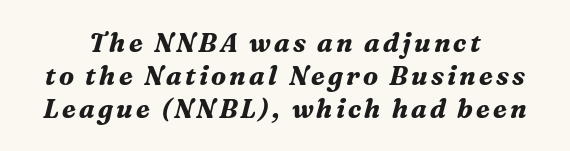
Horizontal alignment here is central, giving a formal, balanced look. Strokes here are thick enough to call this a true bold. Beneath every word, the page is bare. Regular leading.
